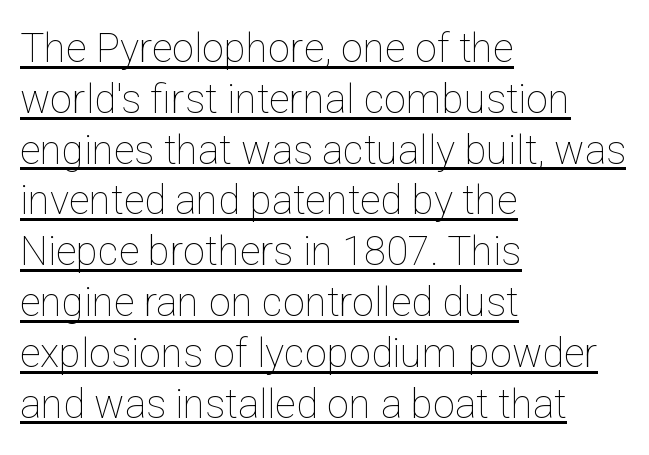
Q: Is the text bold? A: No.
Q: Is the text italic (slanted)? A: No, it is upright.
Q: Is the text underlined? A: Yes.
Q: How is the paragraph aligned? A: Left-aligned.
Q: Is the spacing between letters normal or unusually wide? A: Normal.
Q: Is the spacing between lines tight, normal or loose? A: Normal.
Q: Width (condensed, normal, or wide)? A: Normal.
Q: Stroke contrast? A: Low.
Q: x-height? A: Medium.
Q: Monospaced? A: No.
